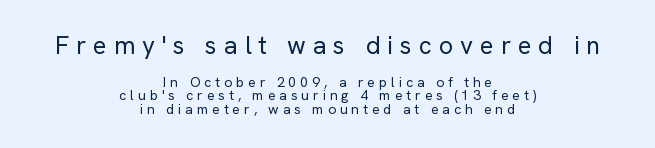
{"italic": "no", "bold": "no", "underline": "no", "align": "center", "line_spacing": "tight", "line_spacing_ratio": 0.96, "letter_spacing": "wide", "letter_spacing_em": 0.28, "larger_block": "first", "size_ratio": 1.79, "glyph_px": 25}
